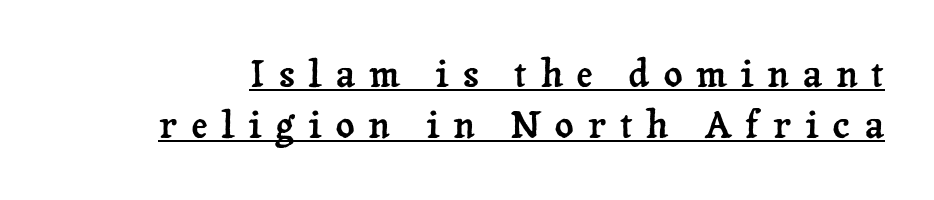
Q: Is the text italic (slanted)? A: No, it is upright.
Q: Is the typeface a serif or a sans-serif typeface? A: Serif.
Q: Is the text underlined? A: Yes.
Q: Is the spacing between letters normal or unusually wide? A: Unusually wide.
Q: Is the spacing between lines tight, normal or loose? A: Normal.
Q: Width (condensed, normal, or wide)? A: Normal.
Q: Stroke contrast? A: Low.
Q: x-height? A: Medium.
Q: Monospaced? A: No.
